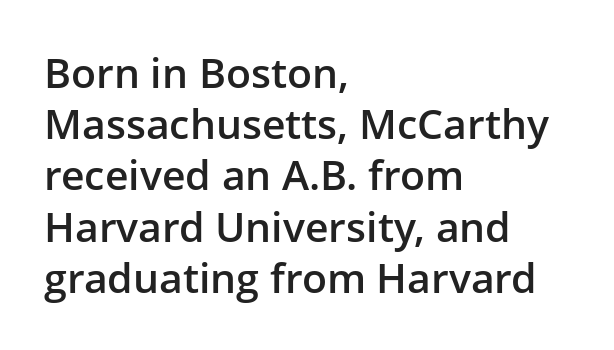
You could not count columns in this text — the font is proportionally spaced. Weight check: semibold — heavier than regular, not quite bold. The letters carry no serifs — their stems end cleanly without finishing strokes. Notice how the stems are strictly vertical — no italics here. Check the space under the baseline: it is left empty. This sample uses plain, unmodified letter spacing.
